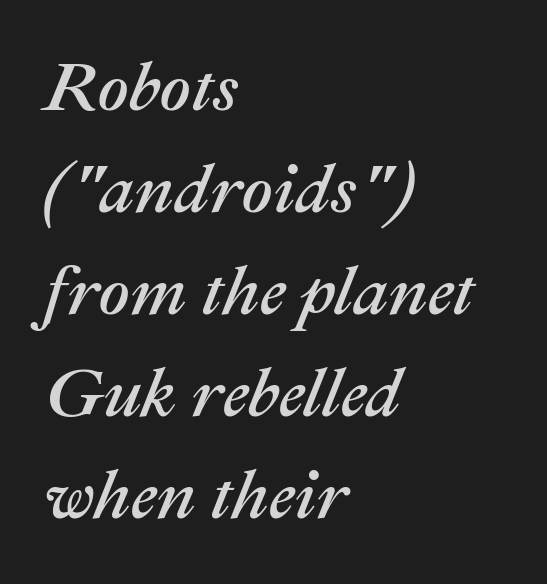
{"italic": "yes", "lean": "right", "slant_degrees": 22, "width": "normal", "stroke_contrast": "medium", "x_height": "medium", "monospaced": "no", "underline": "no", "align": "left", "line_spacing": "normal", "line_spacing_ratio": 1.48, "letter_spacing": "normal", "letter_spacing_em": 0.0, "glyph_px": 69}
